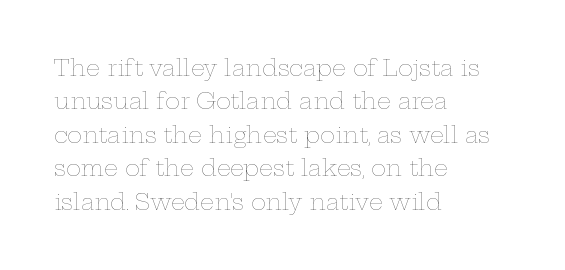
The image shows 22 px text type, upright; set left-aligned, normal line spacing (1.52x), normal letter spacing, not underlined.
